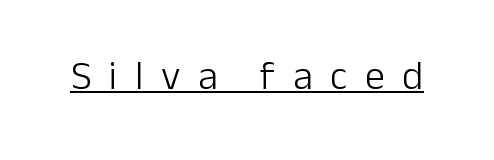
Q: Is the text bold? A: No.
Q: Is the text italic (slanted)? A: No, it is upright.
Q: Is the typeface a serif or a sans-serif typeface? A: Sans-serif.
Q: Is the text underlined? A: Yes.
Q: Is the spacing between letters normal or unusually wide? A: Unusually wide.
Q: Width (condensed, normal, or wide)? A: Normal.
Q: Stroke contrast? A: Low.
Q: x-height? A: Medium.
Q: Monospaced? A: No.
